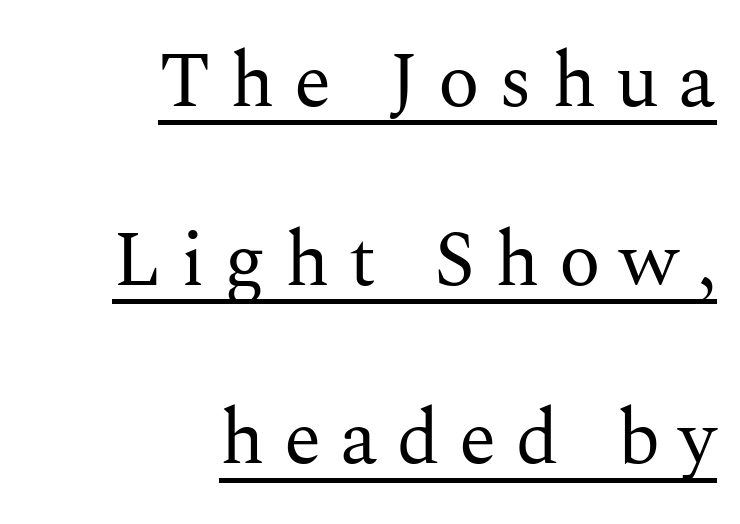
Q: Is the text bold? A: No.
Q: Is the text italic (slanted)? A: No, it is upright.
Q: Is the typeface a serif or a sans-serif typeface? A: Serif.
Q: Is the text underlined? A: Yes.
Q: How is the paragraph aligned? A: Right-aligned.
Q: Is the spacing between letters normal or unusually wide? A: Unusually wide.
Q: Is the spacing between lines tight, normal or loose? A: Loose.
Q: Width (condensed, normal, or wide)? A: Normal.
Q: Stroke contrast? A: Medium.
Q: x-height? A: Medium.
Q: Monospaced? A: No.
